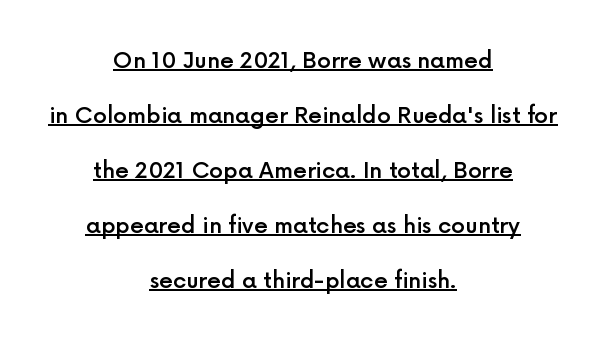
{"italic": "no", "bold": "semi", "underline": "yes", "align": "center", "line_spacing": "loose", "line_spacing_ratio": 2.5, "letter_spacing": "normal", "letter_spacing_em": 0.0, "glyph_px": 22}
